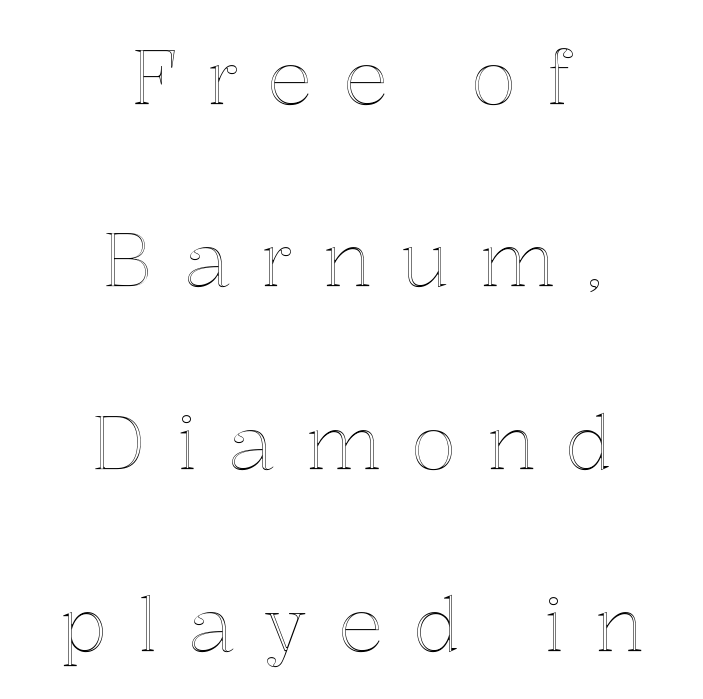
Each line is balanced around a shared central axis. Underlining? Definitely not there. This sample uses expanded letter spacing, leaving extra air between glyphs. Think of a printed novel: that variable character pitch is what you see here.
